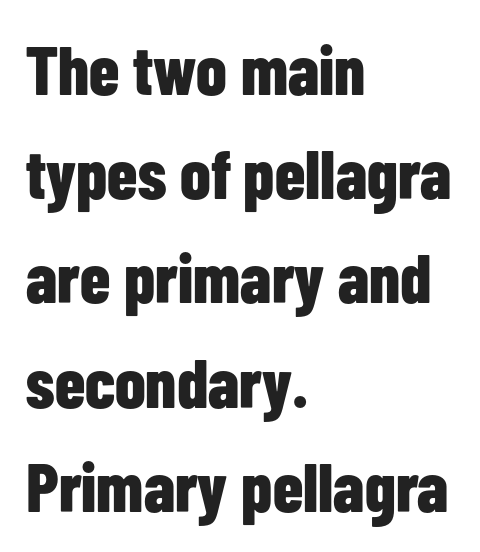
Q: Is the text bold? A: Yes.
Q: Is the text italic (slanted)? A: No, it is upright.
Q: Is the typeface a serif or a sans-serif typeface? A: Sans-serif.
Q: Is the text underlined? A: No.
Q: How is the paragraph aligned? A: Left-aligned.
Q: Is the spacing between letters normal or unusually wide? A: Normal.
Q: Is the spacing between lines tight, normal or loose? A: Normal.
Q: Width (condensed, normal, or wide)? A: Condensed.
Q: Stroke contrast? A: Low.
Q: x-height? A: Medium.
Q: Monospaced? A: No.
